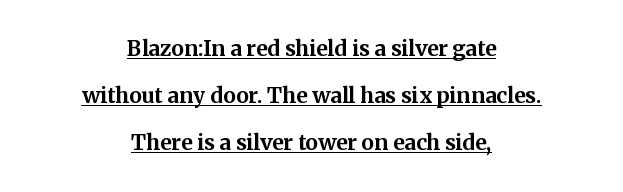
The image shows 21 px bold type, upright; set centered, loose line spacing (2.25x), normal letter spacing, underlined.
